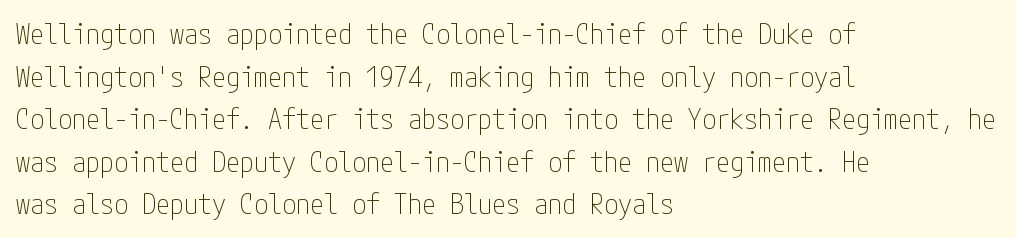
Tracking value appears to be zero — textbook default spacing. The line-height multiplier appears to be the usual default. The font's upright variant was chosen for this text. The text block is weighted toward the left margin, trailing off unevenly rightward.
